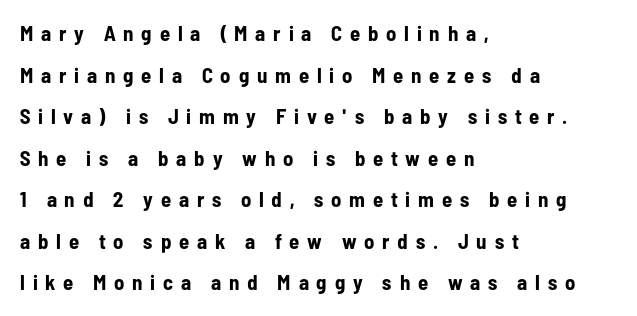
Q: Is the text bold? A: Yes.
Q: Is the text italic (slanted)? A: No, it is upright.
Q: Is the text underlined? A: No.
Q: How is the paragraph aligned? A: Left-aligned.
Q: Is the spacing between letters normal or unusually wide? A: Unusually wide.
Q: Is the spacing between lines tight, normal or loose? A: Loose.
